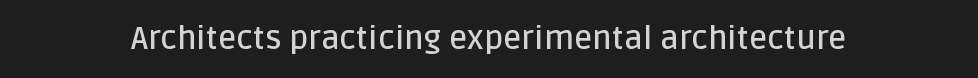
The image shows 32 px semibold sans-serif type, upright; set normal letter spacing, not underlined; low stroke contrast and a large x-height.
